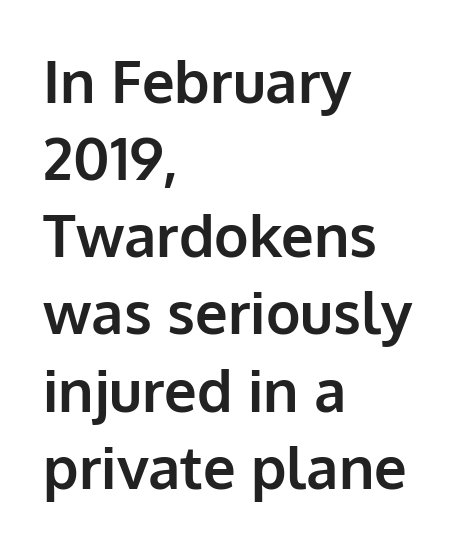
One-word summary of the alignment: left. The font's upright variant was chosen for this text. The letters advance in unequal steps, a hallmark of proportional type. Line spacing here is normal.
